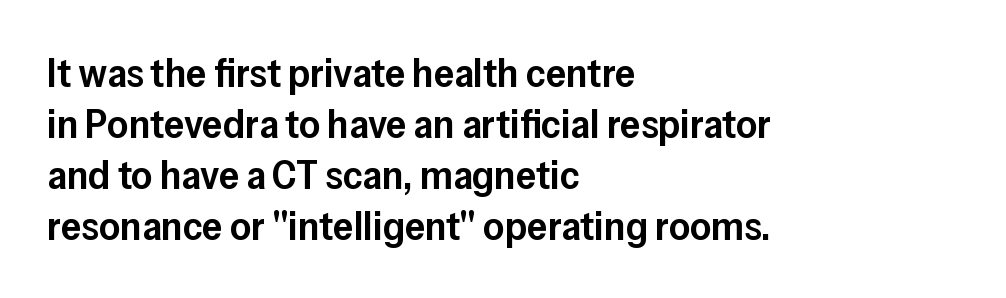
No extra tracking has been applied to these lines. Horizontally, the lines are justified to the leading edge only. Upright lettering throughout. The foot of each line stays bare and open. Set as a demibold, roughly 600 on the weight scale. Each letter's strokes conclude bluntly, with no projecting serifs.
